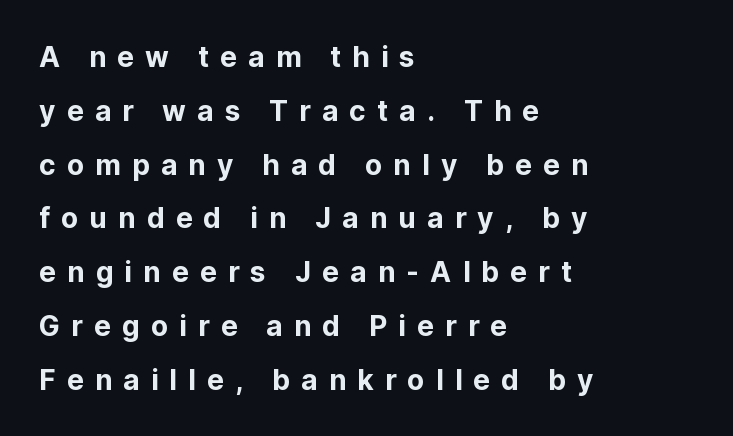
Q: Is the text italic (slanted)? A: No, it is upright.
Q: Is the typeface a serif or a sans-serif typeface? A: Sans-serif.
Q: Is the text underlined? A: No.
Q: How is the paragraph aligned? A: Left-aligned.
Q: Is the spacing between letters normal or unusually wide? A: Unusually wide.
Q: Is the spacing between lines tight, normal or loose? A: Loose.
Q: Width (condensed, normal, or wide)? A: Normal.
Q: Stroke contrast? A: Low.
Q: x-height? A: Medium.
Q: Monospaced? A: No.
